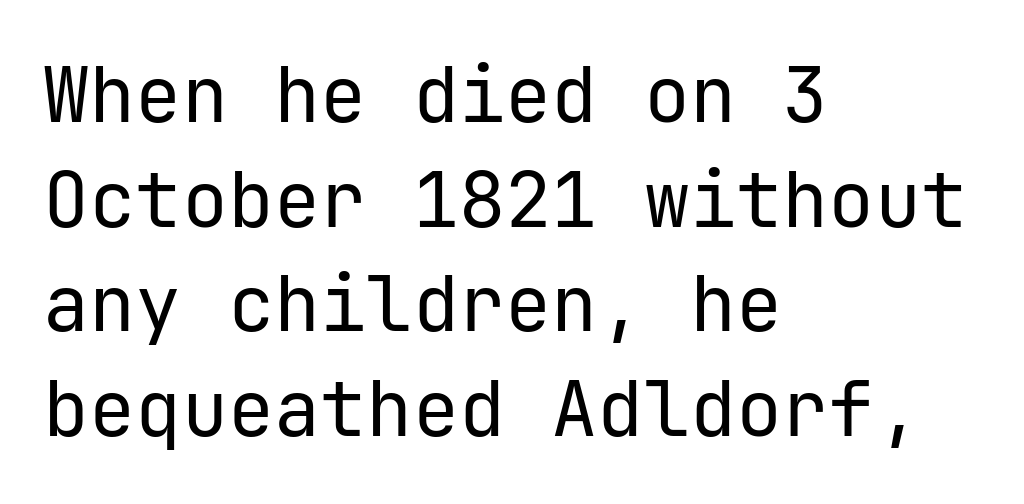
Q: Is the text bold? A: No.
Q: Is the text italic (slanted)? A: No, it is upright.
Q: Is the typeface a serif or a sans-serif typeface? A: Sans-serif.
Q: Is the text underlined? A: No.
Q: How is the paragraph aligned? A: Left-aligned.
Q: Is the spacing between letters normal or unusually wide? A: Normal.
Q: Is the spacing between lines tight, normal or loose? A: Normal.
Q: Width (condensed, normal, or wide)? A: Normal.
Q: Stroke contrast? A: Low.
Q: x-height? A: Medium.
Q: Monospaced? A: Yes.
